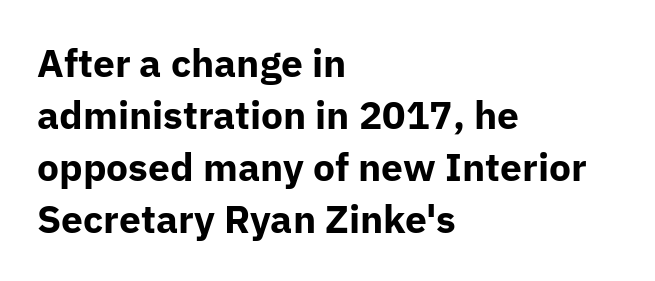
Q: Is the text bold? A: Yes.
Q: Is the text italic (slanted)? A: No, it is upright.
Q: Is the typeface a serif or a sans-serif typeface? A: Sans-serif.
Q: Is the text underlined? A: No.
Q: How is the paragraph aligned? A: Left-aligned.
Q: Is the spacing between letters normal or unusually wide? A: Normal.
Q: Is the spacing between lines tight, normal or loose? A: Normal.
Q: Width (condensed, normal, or wide)? A: Normal.
Q: Stroke contrast? A: Low.
Q: x-height? A: Medium.
Q: Monospaced? A: No.
